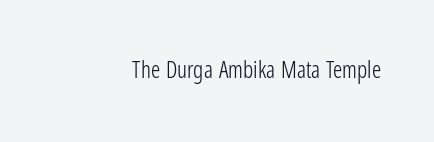
The type is set solid horizontally, with unmodified tracking. Words float on clear page, feet unadorned. A quiet, ordinary-to-light weight characterises the typeface. The type sits square on the baseline with zero lean.
